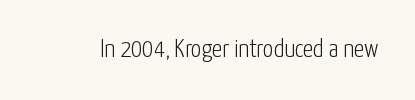
Q: Is the text bold? A: No.
Q: Is the text italic (slanted)? A: No, it is upright.
Q: Is the text underlined? A: No.
Q: Is the spacing between letters normal or unusually wide? A: Normal.
